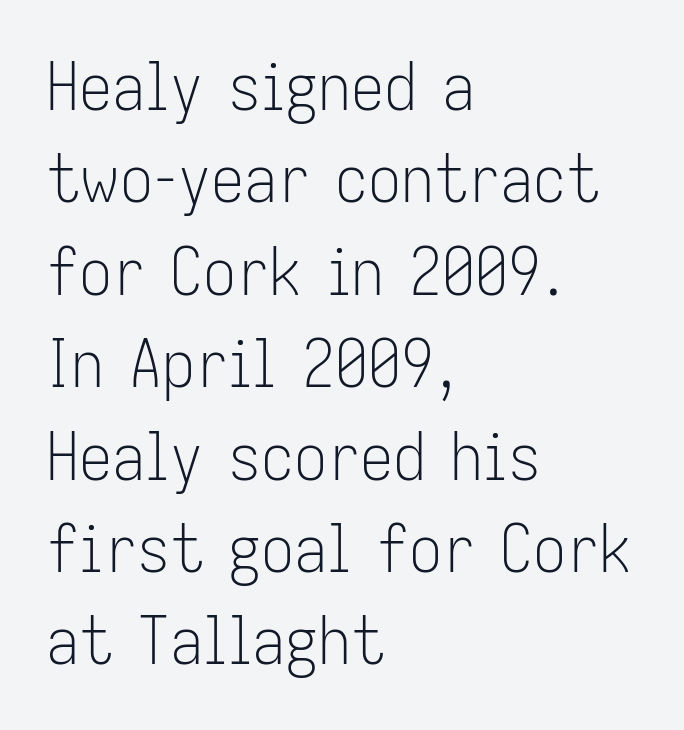
Grotesque or geometric, the face here clearly has no serifs. Do the letters lean? They stand straight. Summary of vertical rhythm: regular, with standard interline spacing. Varying glyph widths throughout — classic text-font behaviour.
